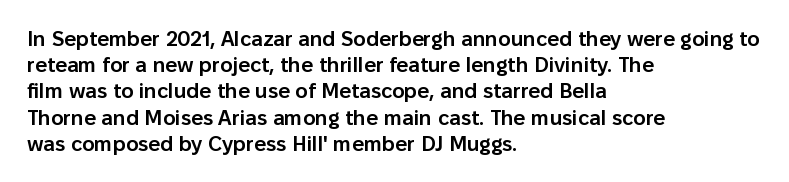
Q: Is the text bold? A: Semi-bold.
Q: Is the text italic (slanted)? A: No, it is upright.
Q: Is the text underlined? A: No.
Q: How is the paragraph aligned? A: Left-aligned.
Q: Is the spacing between letters normal or unusually wide? A: Normal.
Q: Is the spacing between lines tight, normal or loose? A: Normal.
